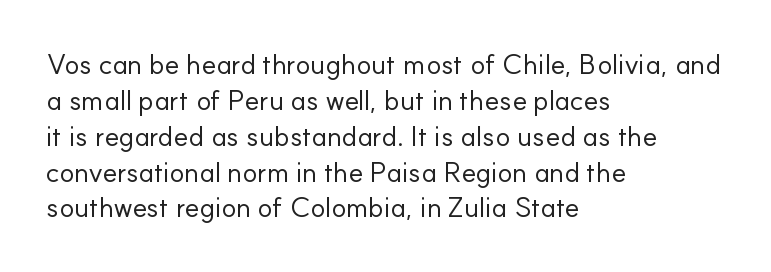
Q: Is the text bold? A: No.
Q: Is the text italic (slanted)? A: No, it is upright.
Q: Is the typeface a serif or a sans-serif typeface? A: Sans-serif.
Q: Is the text underlined? A: No.
Q: How is the paragraph aligned? A: Left-aligned.
Q: Is the spacing between letters normal or unusually wide? A: Normal.
Q: Is the spacing between lines tight, normal or loose? A: Normal.
Q: Width (condensed, normal, or wide)? A: Normal.
Q: Stroke contrast? A: Low.
Q: x-height? A: Small.
Q: Monospaced? A: No.
